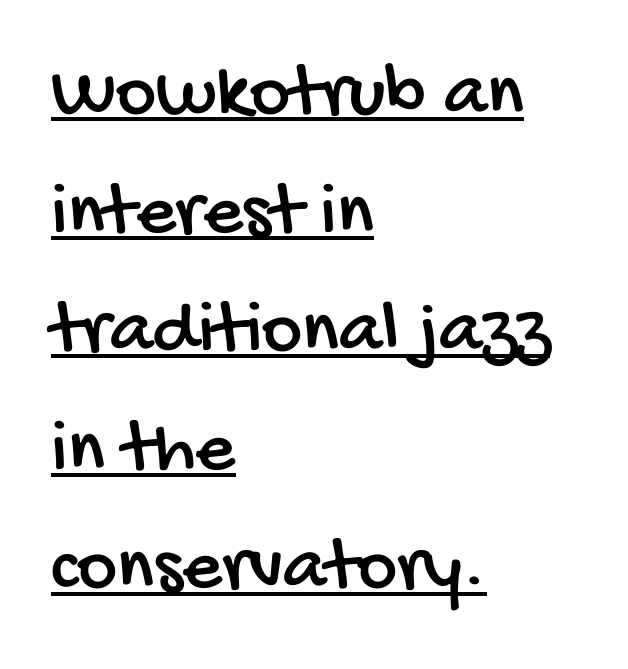
The image shows 77 px condensed sans-serif type; set left-aligned, normal line spacing (1.54x), normal letter spacing, underlined; low stroke contrast and a large x-height.
